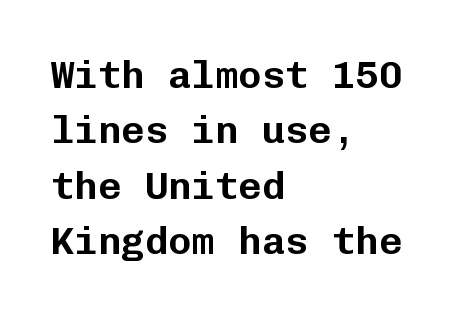
{"serif": "no", "italic": "no", "width": "normal", "stroke_contrast": "low", "x_height": "medium", "monospaced": "yes", "underline": "no", "align": "left", "line_spacing": "normal", "line_spacing_ratio": 1.42, "letter_spacing": "normal", "letter_spacing_em": 0.0, "glyph_px": 39}
